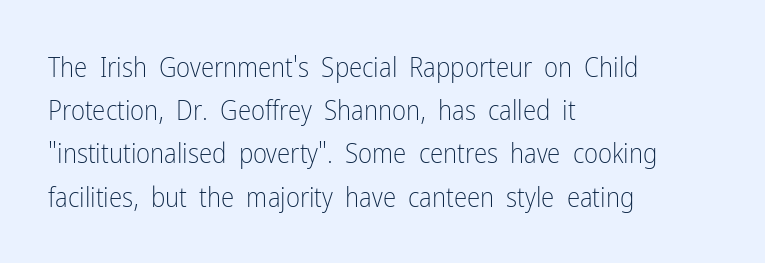
Q: Is the text bold? A: No.
Q: Is the text italic (slanted)? A: No, it is upright.
Q: Is the text underlined? A: No.
Q: How is the paragraph aligned? A: Left-aligned.
Q: Is the spacing between letters normal or unusually wide? A: Normal.
Q: Is the spacing between lines tight, normal or loose? A: Normal.
